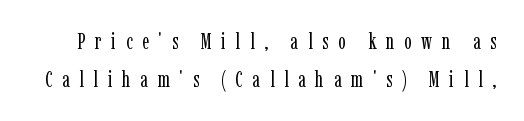
The image shows 22 px text type, upright; set line spacing 1.72x, unusually wide letter spacing (+0.44 em), not underlined.
